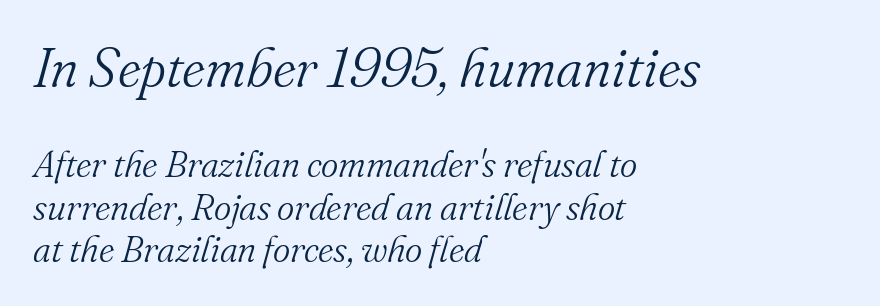
What kind of face is this? One with serifs. Bold? No — there's no thickening of the strokes. A typesetter would call this zero additional tracking. Reading down the block, your eye returns to a fixed left position each line.
